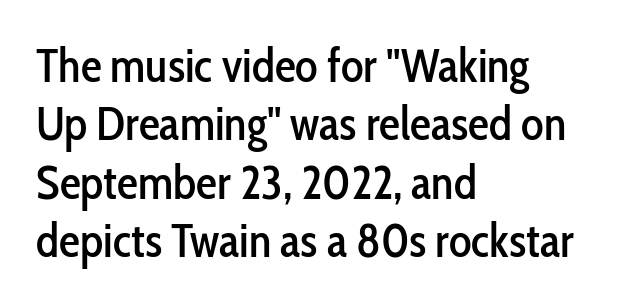
The image shows 47 px condensed sans-serif type, upright; set left-aligned, line spacing 1.24x, normal letter spacing, not underlined; low stroke contrast and a medium x-height.
